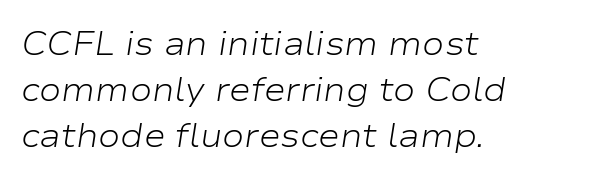
The glyphs look as if they've been sheared to an angle. The lines sit at an ordinary, default distance from one another. Spacing verdict: proportional, widths tailored to each character. Observe the ordinary spacing: letters are neighbours, not strangers. Stroke mass is kept to a normal reading level or below. The space directly below the letters is spotless.
